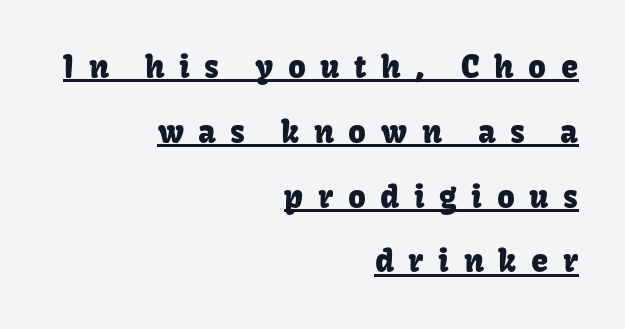
Q: Is the text italic (slanted)? A: No, it is upright.
Q: Is the typeface a serif or a sans-serif typeface? A: Sans-serif.
Q: Is the text underlined? A: Yes.
Q: How is the paragraph aligned? A: Right-aligned.
Q: Is the spacing between letters normal or unusually wide? A: Unusually wide.
Q: Is the spacing between lines tight, normal or loose? A: Loose.
Q: Width (condensed, normal, or wide)? A: Normal.
Q: Stroke contrast? A: Low.
Q: x-height? A: Medium.
Q: Monospaced? A: No.
